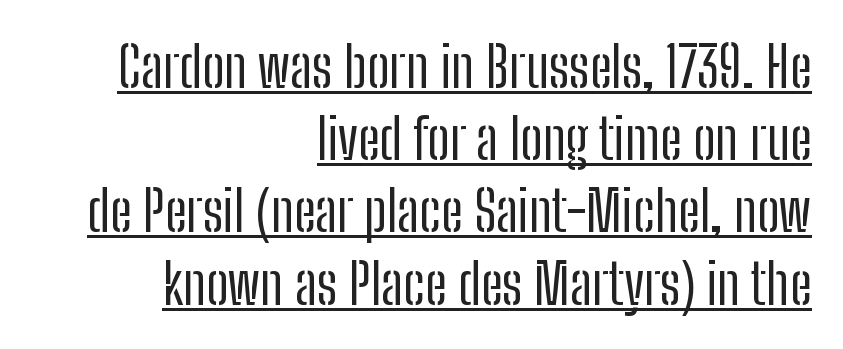
The image shows 56 px regular-weight, condensed sans-serif type, upright; set right-aligned, normal line spacing (1.29x), normal letter spacing, underlined; low stroke contrast and a medium x-height.
